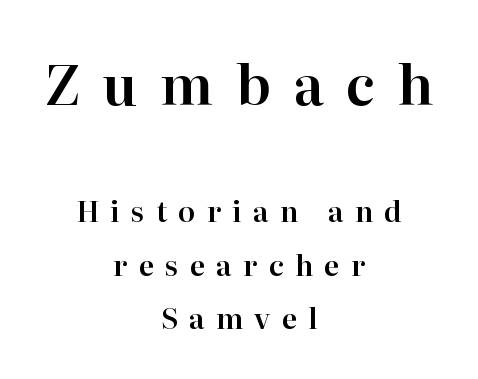
A clean baseline with only descenders dipping below it. The type family on display is of the serif kind. A roman cut, with each character standing at attention. Compare the two chunks: the upper has the greater cap height. The line texture is sparse and dotted thanks to wide tracking.
